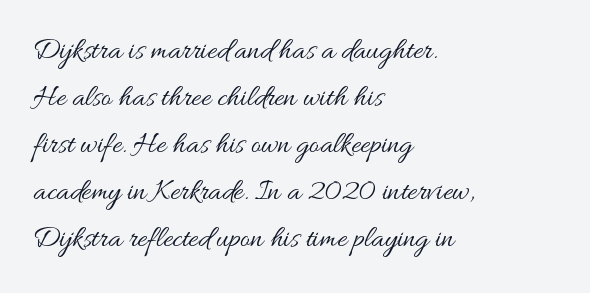
{"bold": "no", "weight": "regular", "width": "wide", "stroke_contrast": "medium", "x_height": "small", "monospaced": "no", "underline": "no", "align": "left", "line_spacing": "normal", "line_spacing_ratio": 1.57, "letter_spacing": "normal", "letter_spacing_em": 0.0, "glyph_px": 30}
